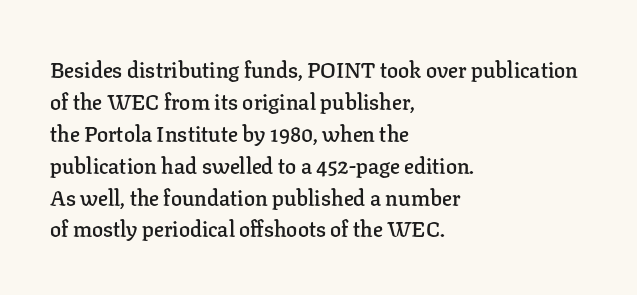
{"italic": "no", "bold": "semi", "underline": "no", "align": "left", "line_spacing": "normal", "line_spacing_ratio": 1.45, "letter_spacing": "normal", "letter_spacing_em": 0.0, "glyph_px": 22}
